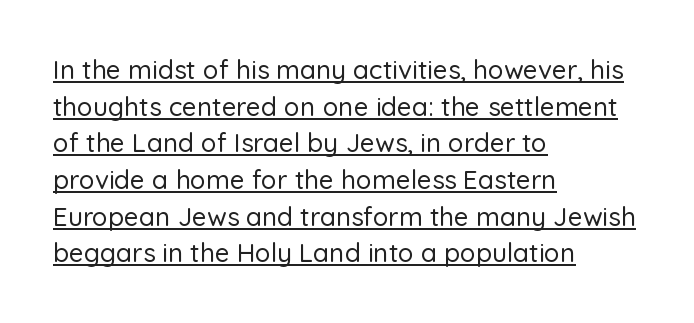
Students, observe: this is what conventionally led text looks like. The lettering stays uniformly vertical, giving the passage a roman look. Typeset ragged right — the left edge is the straight one. You could call the tracking neutral — neither tight nor loose. These characters rest on top of a visible drawn line.
